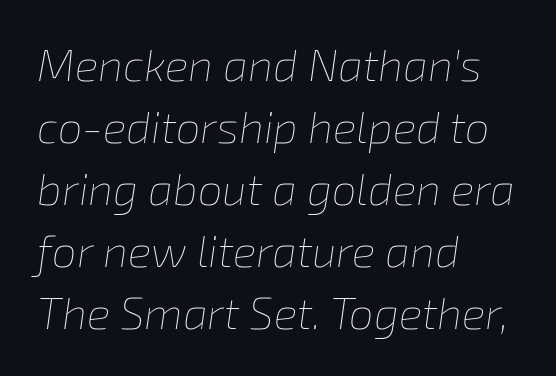
{"italic": "yes", "lean": "right", "slant_degrees": 8, "bold": "no", "weight": "thin", "width": "normal", "stroke_contrast": "low", "x_height": "medium", "monospaced": "no", "underline": "no", "align": "left", "line_spacing": "normal", "line_spacing_ratio": 1.41, "letter_spacing": "normal", "letter_spacing_em": 0.0, "glyph_px": 44}
